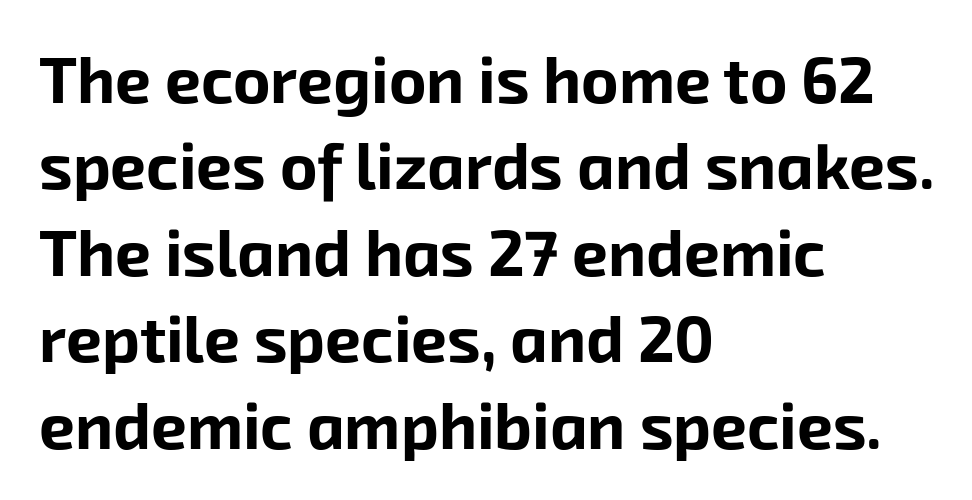
Q: Is the text bold? A: Yes.
Q: Is the typeface a serif or a sans-serif typeface? A: Sans-serif.
Q: Is the text underlined? A: No.
Q: How is the paragraph aligned? A: Left-aligned.
Q: Is the spacing between letters normal or unusually wide? A: Normal.
Q: Is the spacing between lines tight, normal or loose? A: Normal.
Q: Width (condensed, normal, or wide)? A: Normal.
Q: Stroke contrast? A: Low.
Q: x-height? A: Medium.
Q: Monospaced? A: No.
